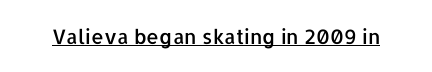
The image shows 20 px text type, upright; set normal letter spacing, underlined.
